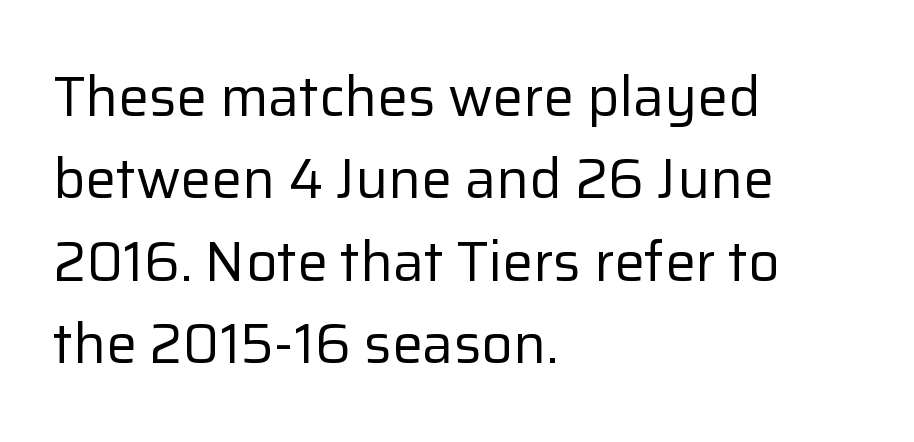
The image shows 55 px regular-weight sans-serif type, upright; set left-aligned, normal line spacing (1.5x), normal letter spacing, not underlined; low stroke contrast and a medium x-height.
